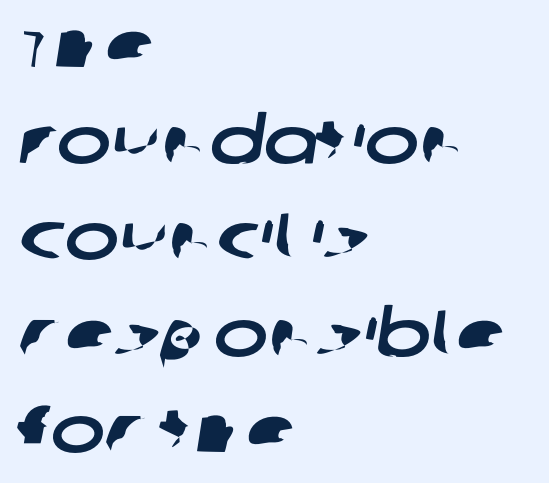
{"serif": "no", "width": "wide", "stroke_contrast": "low", "x_height": "large", "monospaced": "no", "underline": "no", "align": "left", "line_spacing": "normal", "line_spacing_ratio": 1.48, "letter_spacing": "normal", "letter_spacing_em": 0.0, "glyph_px": 65}
